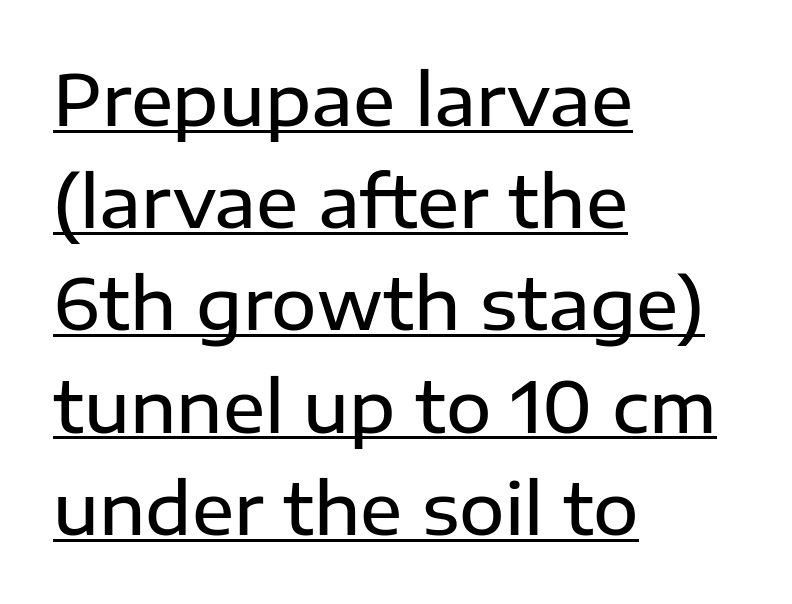
Here the designer chose a conventional face with non-uniform glyph widths. The sample has been set in demibold, a notch under bold. Default kerning and tracking; the words read as compact shapes. Summary of vertical rhythm: regular, with standard interline spacing. Observe the absence of serifs on each vertical stroke in this sample.
